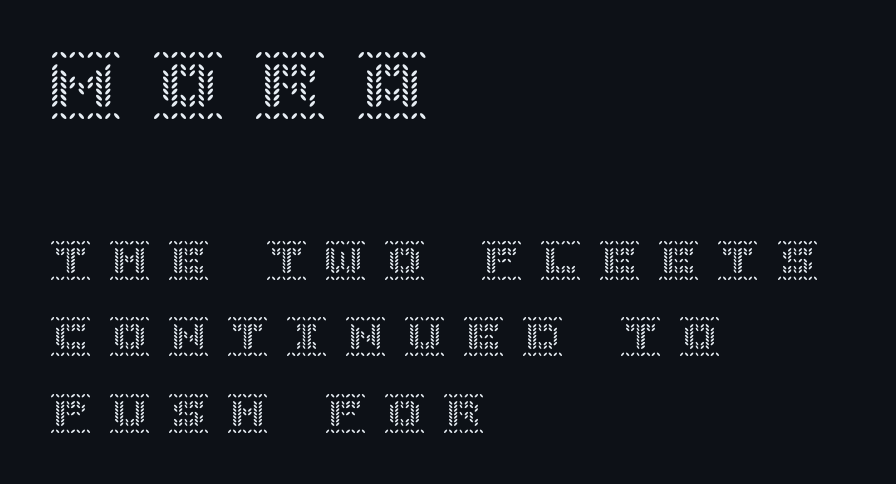
Q: Is the text italic (slanted)? A: No, it is upright.
Q: Is the text underlined? A: No.
Q: How is the paragraph aligned? A: Left-aligned.
Q: Is the spacing between letters normal or unusually wide? A: Unusually wide.
Q: Which block of text is set in a larger size, the first (top) or the second (bottom)? A: The first (top) one.
Q: Width (condensed, normal, or wide)? A: Normal.
Q: x-height? A: Large.
